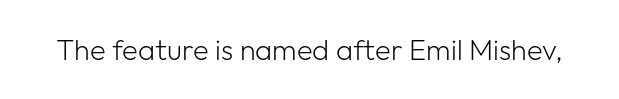
Type without underlining. Are there feet on the stems? There aren't — it's a sans. Spacing verdict: proportional, widths tailored to each character. The letterforms sit shoulder to shoulder at normal distance. The specimen reads as upright at a glance. The strokes carry an ordinary text weight at most.
